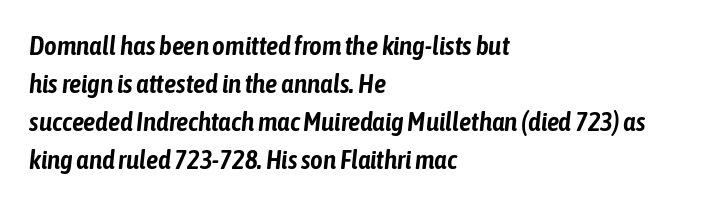
{"italic": "yes", "lean": "right", "slant_degrees": 6, "underline": "no", "align": "left", "line_spacing": "normal", "line_spacing_ratio": 1.41, "letter_spacing": "normal", "letter_spacing_em": 0.0, "glyph_px": 27}
